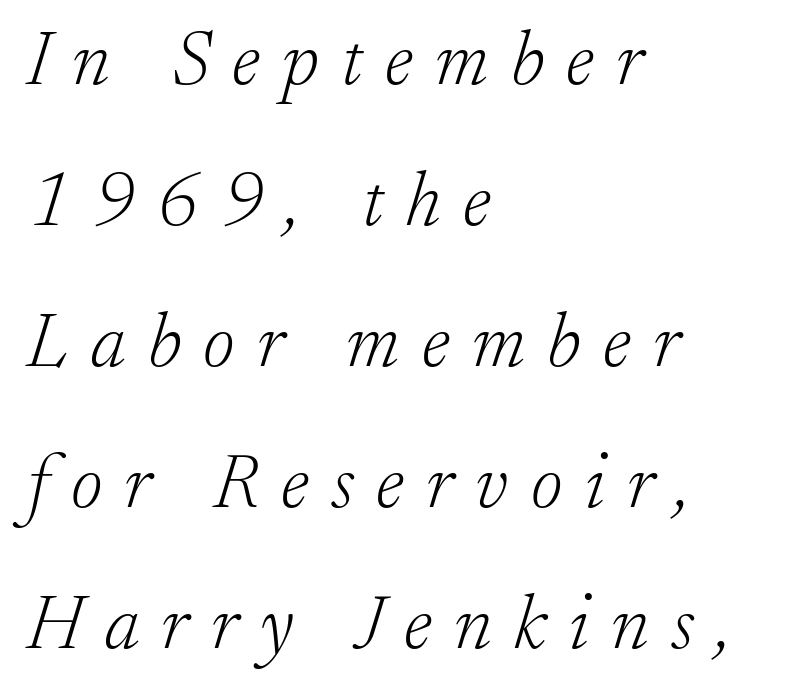
Q: Is the text bold? A: No.
Q: Is the text italic (slanted)? A: Yes, it leans right by about 17 degrees.
Q: Is the typeface a serif or a sans-serif typeface? A: Serif.
Q: Is the text underlined? A: No.
Q: How is the paragraph aligned? A: Left-aligned.
Q: Is the spacing between letters normal or unusually wide? A: Unusually wide.
Q: Width (condensed, normal, or wide)? A: Normal.
Q: Stroke contrast? A: Low.
Q: x-height? A: Small.
Q: Monospaced? A: No.
